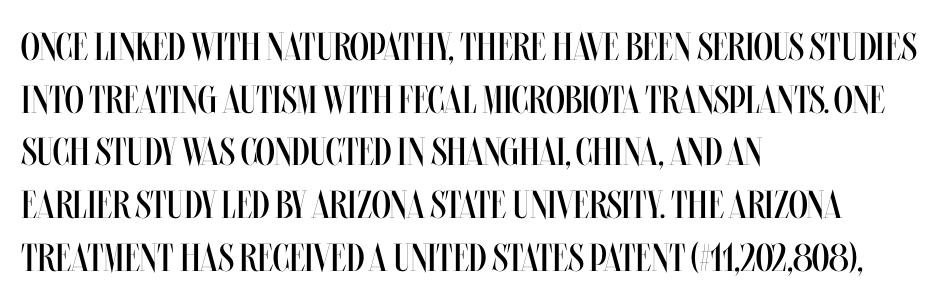
{"italic": "no", "bold": "no", "weight": "regular", "width": "condensed", "stroke_contrast": "medium", "x_height": "large", "monospaced": "no", "underline": "no", "align": "left", "line_spacing": "normal", "line_spacing_ratio": 1.35, "letter_spacing": "normal", "letter_spacing_em": 0.0, "glyph_px": 39}
